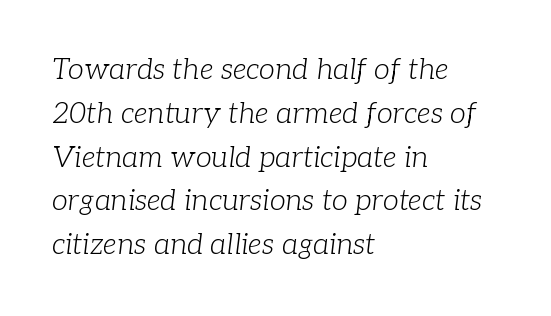
Q: Is the text bold? A: No.
Q: Is the text italic (slanted)? A: Yes, it leans right by about 7 degrees.
Q: Is the typeface a serif or a sans-serif typeface? A: Serif.
Q: Is the text underlined? A: No.
Q: How is the paragraph aligned? A: Left-aligned.
Q: Is the spacing between letters normal or unusually wide? A: Normal.
Q: Is the spacing between lines tight, normal or loose? A: Normal.
Q: Width (condensed, normal, or wide)? A: Normal.
Q: Stroke contrast? A: Low.
Q: x-height? A: Medium.
Q: Monospaced? A: No.
